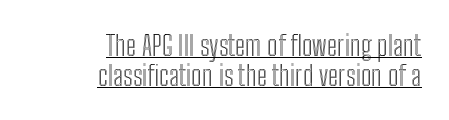
Q: Is the text italic (slanted)? A: No, it is upright.
Q: Is the text underlined? A: Yes.
Q: How is the paragraph aligned? A: Right-aligned.
Q: Is the spacing between letters normal or unusually wide? A: Normal.
Q: Is the spacing between lines tight, normal or loose? A: Tight.
Q: Width (condensed, normal, or wide)? A: Condensed.
Q: x-height? A: Medium.
Q: Monospaced? A: No.
